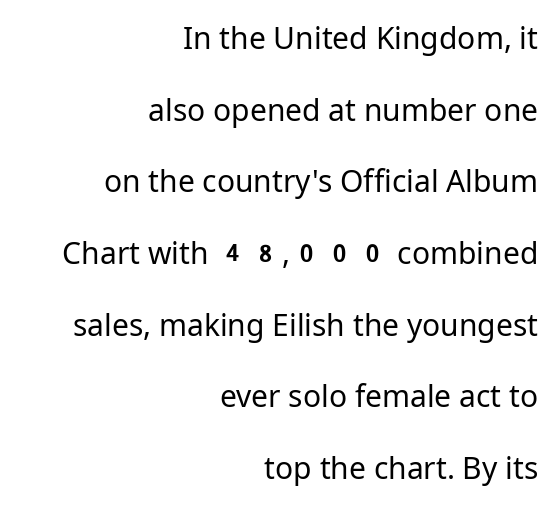
{"serif": "no", "italic": "no", "bold": "no", "weight": "regular", "width": "normal", "stroke_contrast": "low", "x_height": "medium", "monospaced": "no", "underline": "no", "align": "right", "line_spacing": "loose", "line_spacing_ratio": 2.39, "letter_spacing": "normal", "letter_spacing_em": 0.0, "glyph_px": 30}
